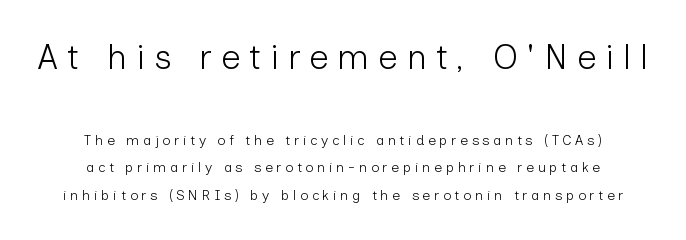
{"serif": "no", "italic": "no", "bold": "no", "weight": "light", "width": "normal", "stroke_contrast": "low", "x_height": "medium", "monospaced": "no", "underline": "no", "align": "center", "line_spacing": "loose", "line_spacing_ratio": 1.98, "letter_spacing": "wide", "letter_spacing_em": 0.26, "larger_block": "first", "size_ratio": 2.43, "glyph_px": 34}
